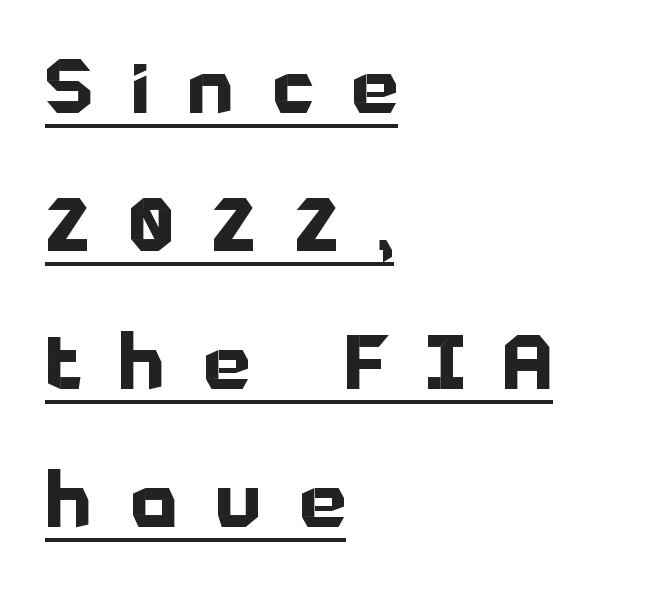
The image shows 75 px bold sans-serif type, upright; set left-aligned, line spacing 1.84x, unusually wide letter spacing (+0.5 em), underlined; low stroke contrast and a medium x-height.
